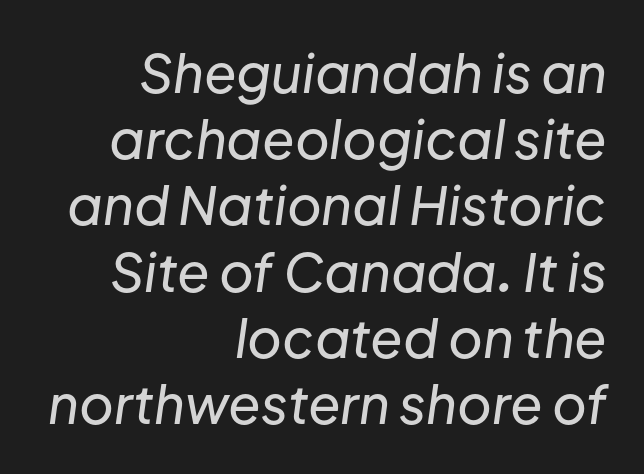
Q: Is the text italic (slanted)? A: Yes, it leans right by about 8 degrees.
Q: Is the text underlined? A: No.
Q: How is the paragraph aligned? A: Right-aligned.
Q: Is the spacing between letters normal or unusually wide? A: Normal.
Q: Is the spacing between lines tight, normal or loose? A: Normal.
Q: Width (condensed, normal, or wide)? A: Normal.
Q: Stroke contrast? A: Low.
Q: x-height? A: Medium.
Q: Monospaced? A: No.
